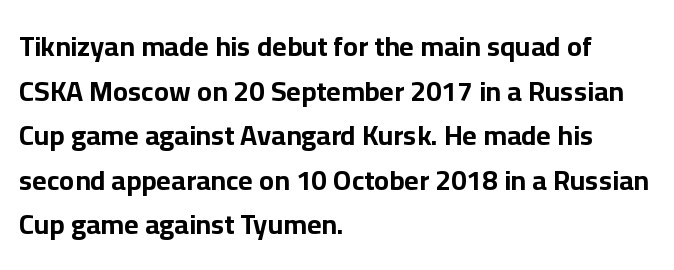
Q: Is the text bold? A: Yes.
Q: Is the text italic (slanted)? A: No, it is upright.
Q: Is the typeface a serif or a sans-serif typeface? A: Sans-serif.
Q: Is the text underlined? A: No.
Q: How is the paragraph aligned? A: Left-aligned.
Q: Is the spacing between letters normal or unusually wide? A: Normal.
Q: Is the spacing between lines tight, normal or loose? A: Normal.
Q: Width (condensed, normal, or wide)? A: Normal.
Q: Stroke contrast? A: Low.
Q: x-height? A: Medium.
Q: Monospaced? A: No.
